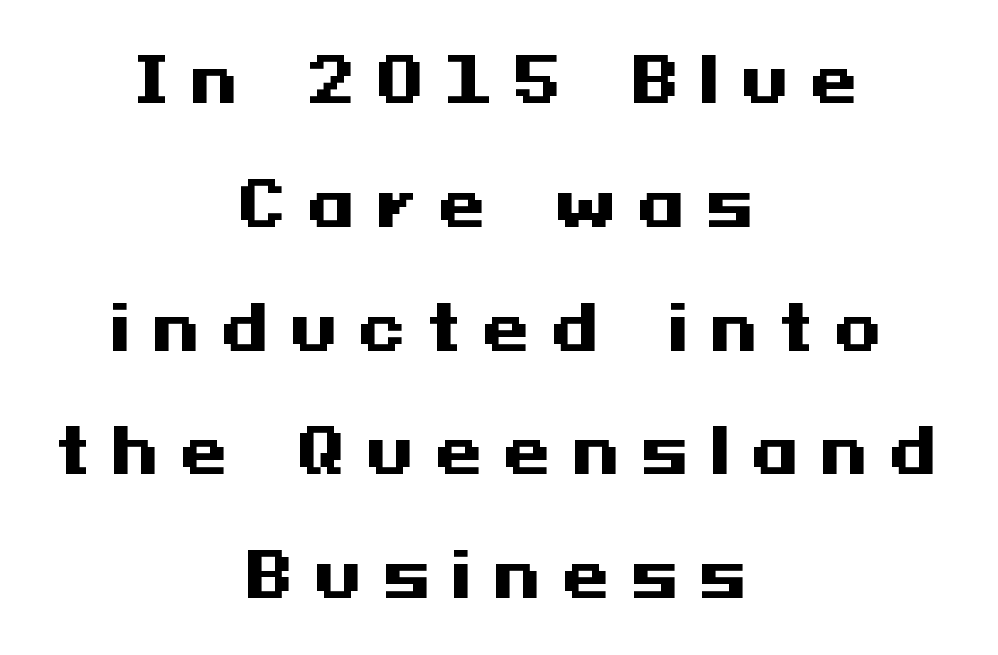
The passage is arranged like a title page — every line centered. Posture: upright roman. Lines of text with bare space underneath. Type style note: lacks serifs. The rendering inserts visible extra space after every character. The block of text is sparse from top to bottom, with ample space between rows.
